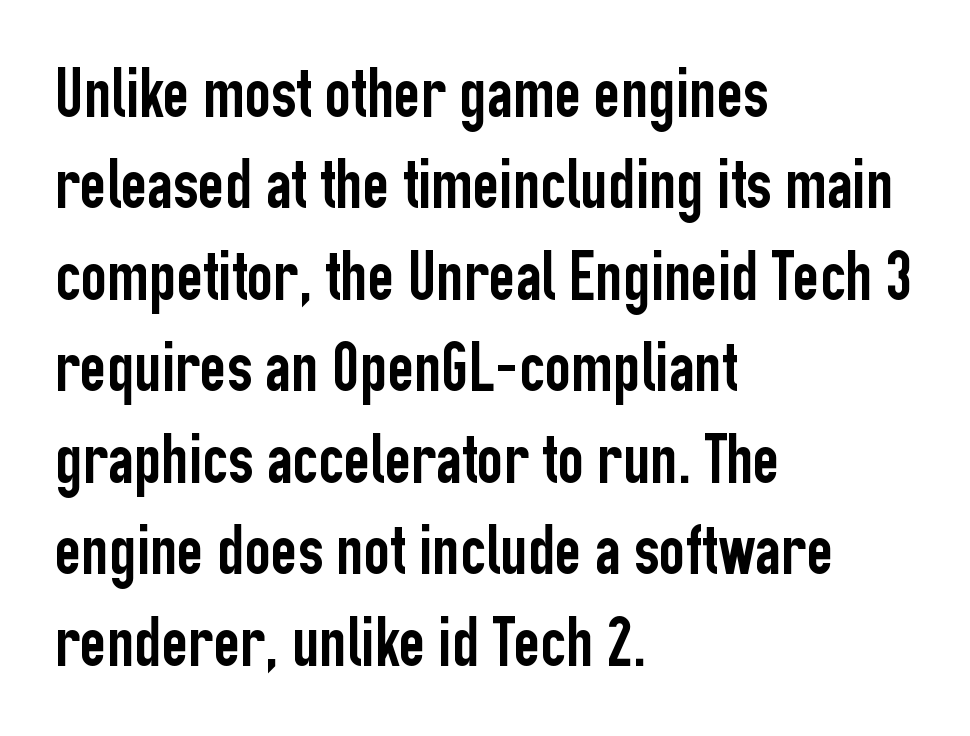
The image shows 72 px condensed sans-serif type, upright; set left-aligned, normal line spacing (1.27x), normal letter spacing, not underlined; low stroke contrast and a medium x-height.
